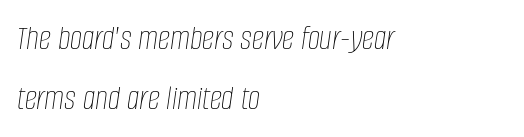
The image shows 35 px thin, condensed type, italic (leaning right); set left-aligned, line spacing 1.71x, normal letter spacing, not underlined; low stroke contrast and a large x-height.
